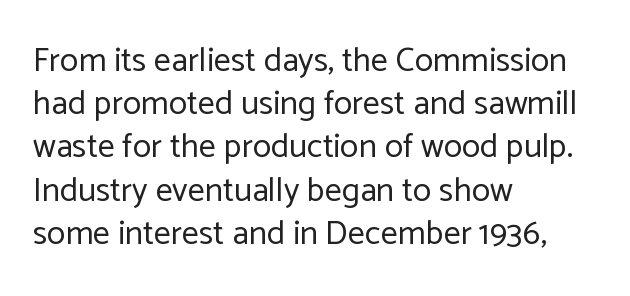
This is sans-serif lettering, the kind often seen on screens and signage. Only glyphs here, with clear space below each row. The compositor pushed each line to the left boundary. Does the leading feel generous? No, just average. Ordinary non-slanted type is in use.
